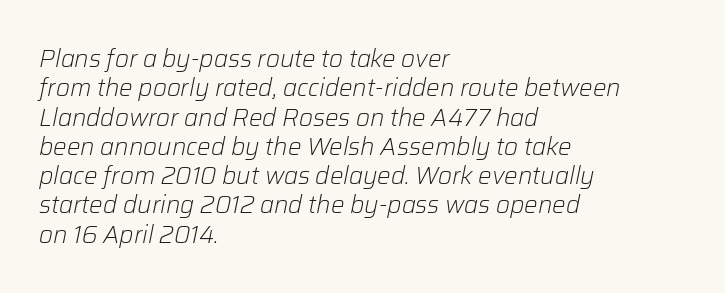
{"italic": "yes", "lean": "right", "slant_degrees": 12, "bold": "no", "underline": "no", "align": "left", "line_spacing_ratio": 1.22, "letter_spacing": "normal", "letter_spacing_em": 0.0, "glyph_px": 24}
